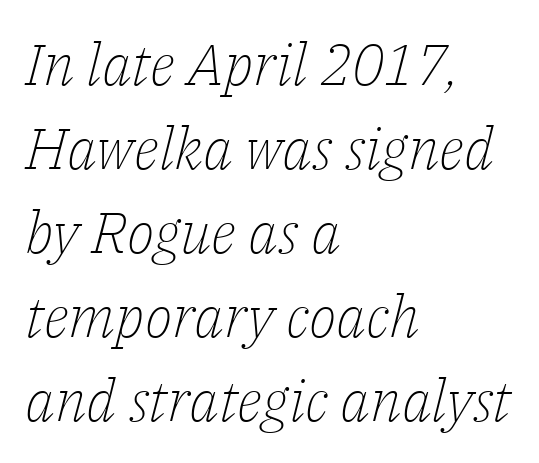
{"serif": "yes", "italic": "yes", "lean": "right", "slant_degrees": 14, "bold": "no", "weight": "light", "width": "normal", "stroke_contrast": "low", "x_height": "medium", "monospaced": "no", "underline": "no", "align": "left", "line_spacing": "normal", "line_spacing_ratio": 1.45, "letter_spacing": "normal", "letter_spacing_em": 0.0, "glyph_px": 58}
